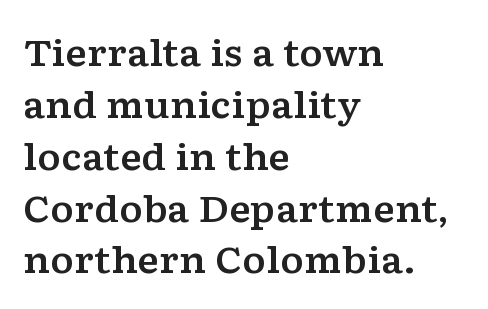
Is there much room between lines? A standard amount, neither cramped nor airy. A typesetter would call this proportional, since set widths differ per character. Beneath every word, the page is bare. The lettering stays uniformly vertical, giving the passage a roman look. I'd call this a serif setting — the letters wear small feet. The gaps between neighbouring characters are ordinary and unremarkable.
